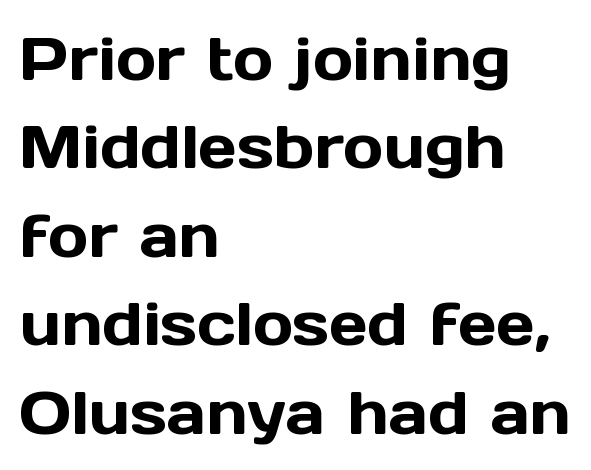
The image shows 61 px sans-serif type, upright; set left-aligned, normal line spacing (1.45x), normal letter spacing, not underlined; a medium x-height.
